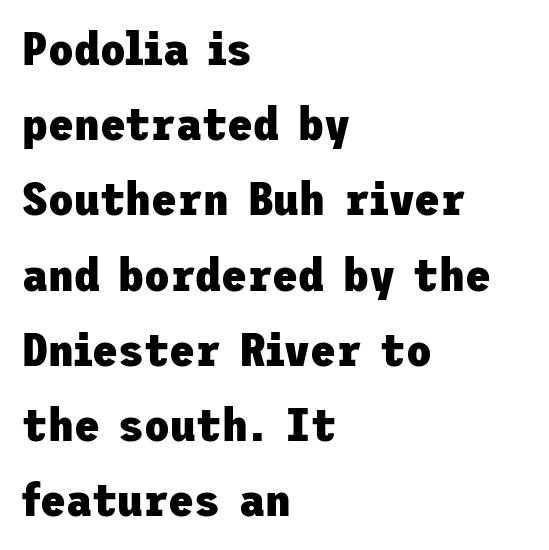
{"serif": "no", "italic": "no", "bold": "yes", "weight": "heavy", "width": "normal", "stroke_contrast": "low", "x_height": "medium", "underline": "no", "align": "left", "line_spacing": "normal", "line_spacing_ratio": 1.6, "letter_spacing": "normal", "letter_spacing_em": 0.0, "glyph_px": 47}
